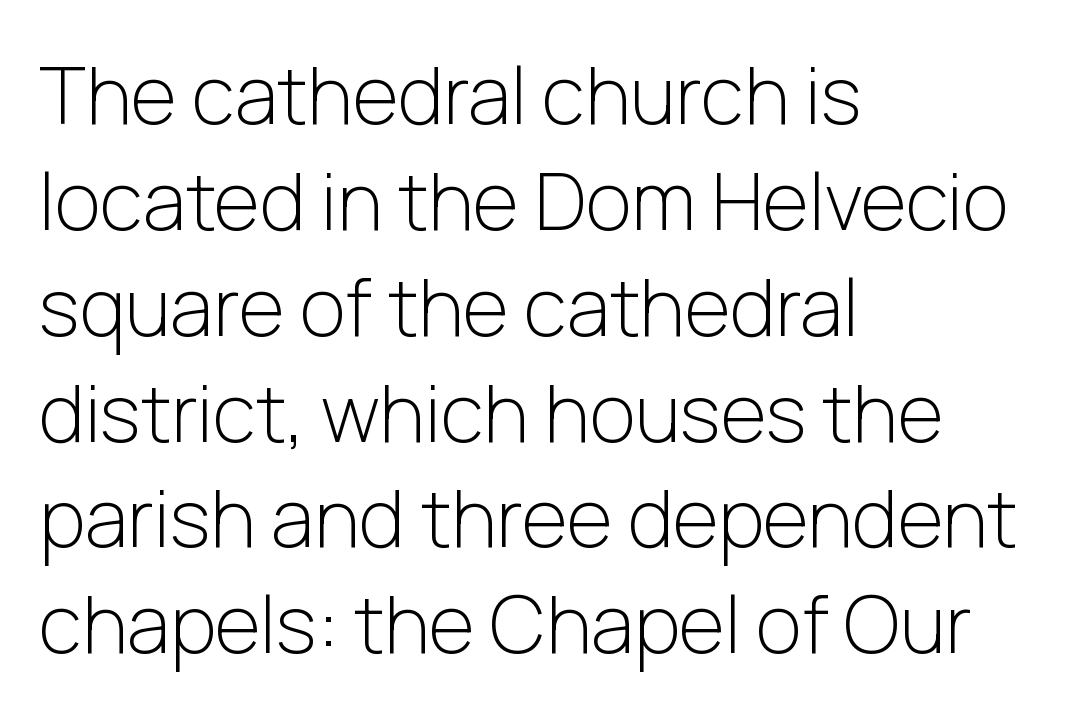
{"serif": "no", "italic": "no", "bold": "no", "weight": "light", "width": "normal", "stroke_contrast": "low", "x_height": "medium", "monospaced": "no", "underline": "no", "align": "left", "line_spacing": "normal", "line_spacing_ratio": 1.34, "letter_spacing": "normal", "letter_spacing_em": 0.0, "glyph_px": 79}
